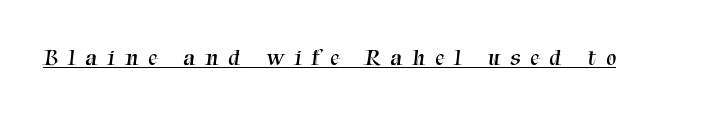
The image shows 23 px text type; set unusually wide letter spacing (+0.44 em), underlined.
